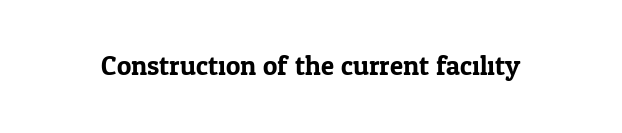
The image shows 27 px text type, upright; set normal letter spacing, not underlined.
